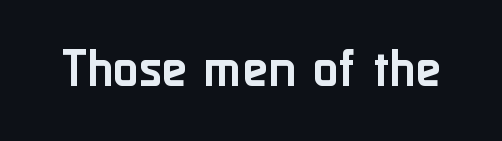
Is there any slant? The stems are plumb. Default kerning and tracking; the words read as compact shapes. Think of a printed novel: that variable character pitch is what you see here. You can tell from the bare stems that sans-serif type was used. Descenders are the only things crossing below the line.
